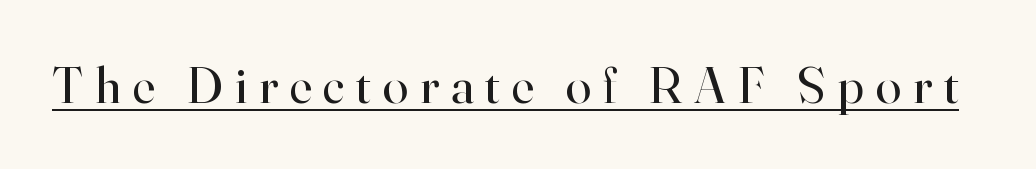
The image shows 52 px regular-weight serif type, upright; set unusually wide letter spacing (+0.23 em), underlined; high stroke contrast and a small x-height.
